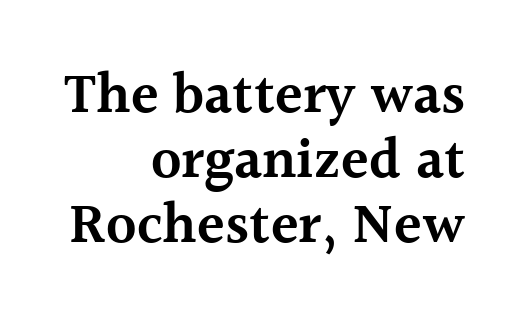
The specimen reads as upright at a glance. No extra tracking has been applied to these lines. Proportional: the letters do not fall into vertical columns. The typesetting leans somewhat heavy: a semibold. Typographically, this falls in the serif category. Summary of vertical rhythm: compact, with narrow interline spacing.
